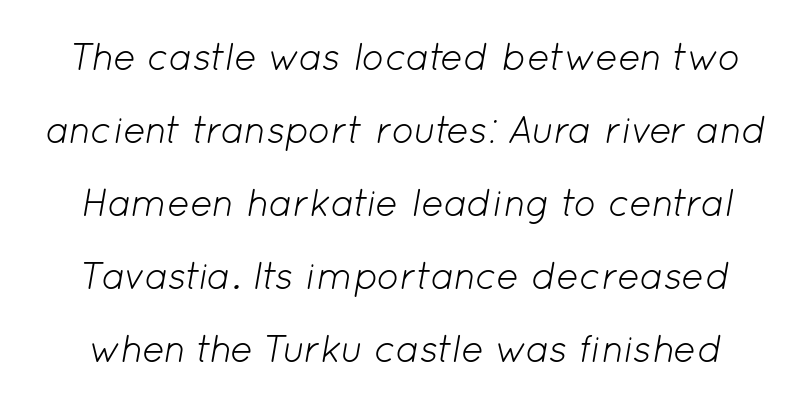
The image shows 38 px light type, italic (leaning right); set loose line spacing (1.92x), normal letter spacing, not underlined; low stroke contrast and a medium x-height.
